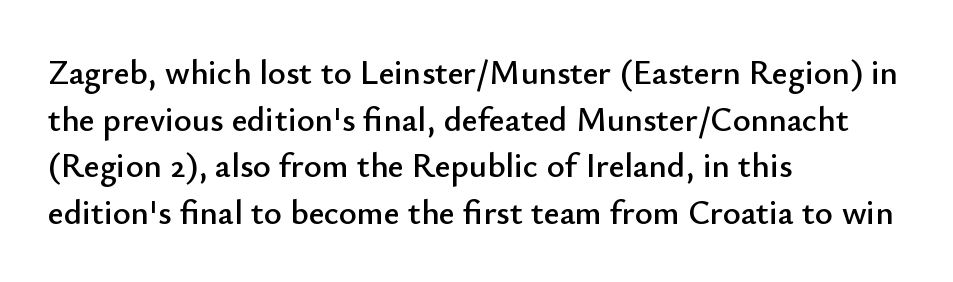
{"serif": "no", "italic": "no", "width": "normal", "stroke_contrast": "low", "x_height": "small", "monospaced": "no", "underline": "no", "align": "left", "line_spacing": "normal", "line_spacing_ratio": 1.37, "letter_spacing": "normal", "letter_spacing_em": 0.0, "glyph_px": 34}
